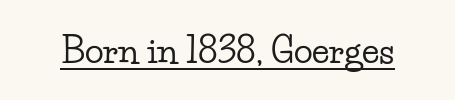
Q: Is the text italic (slanted)? A: No, it is upright.
Q: Is the typeface a serif or a sans-serif typeface? A: Serif.
Q: Is the text underlined? A: Yes.
Q: Is the spacing between letters normal or unusually wide? A: Normal.
Q: Width (condensed, normal, or wide)? A: Wide.
Q: Stroke contrast? A: Low.
Q: x-height? A: Small.
Q: Monospaced? A: No.
